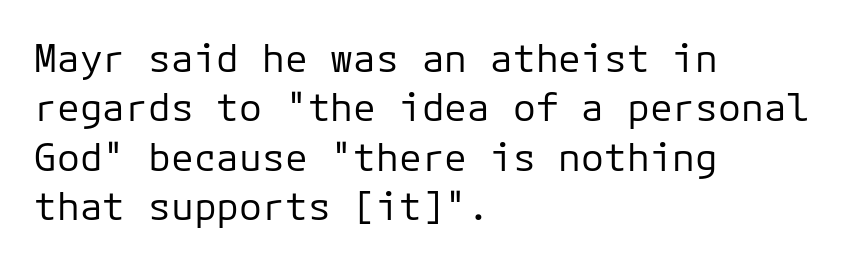
Q: Is the text bold? A: No.
Q: Is the text italic (slanted)? A: No, it is upright.
Q: Is the typeface a serif or a sans-serif typeface? A: Sans-serif.
Q: Is the text underlined? A: No.
Q: How is the paragraph aligned? A: Left-aligned.
Q: Is the spacing between letters normal or unusually wide? A: Normal.
Q: Is the spacing between lines tight, normal or loose? A: Normal.
Q: Width (condensed, normal, or wide)? A: Normal.
Q: Stroke contrast? A: Low.
Q: x-height? A: Medium.
Q: Monospaced? A: Yes.
